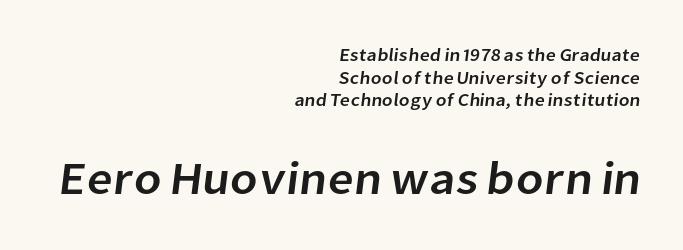
Nobody touched the tracking dial on this one. The face used here appears at its bigger size in the lower chunk. Anything drawn beneath the words? Only blank space. The rendering anchors every line to the right-hand side.
